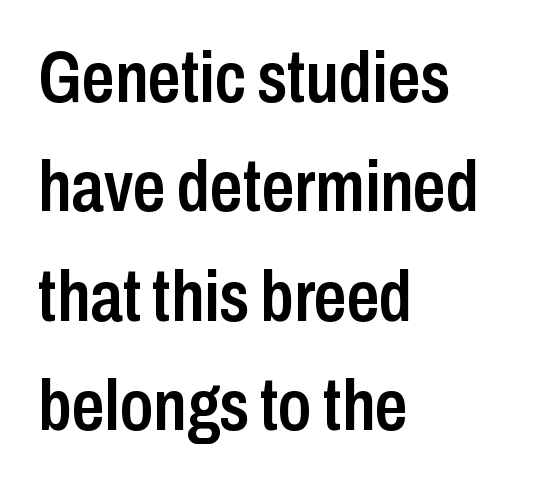
Set as a demibold, roughly 600 on the weight scale. Notice how descenders clear the ascenders below comfortably — that's standard leading. Character widths vary here, with narrow letters taking less room than wide ones. The tracking reads as untouched default to a designer's eye.
